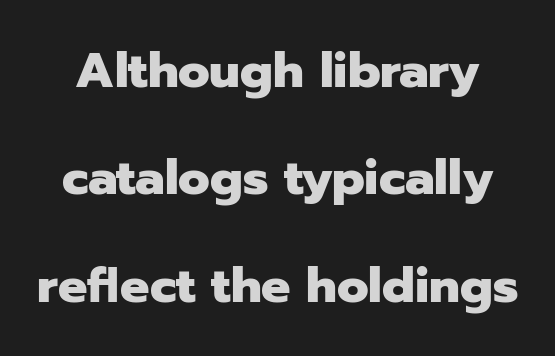
{"serif": "no", "italic": "no", "bold": "yes", "weight": "heavy", "width": "normal", "stroke_contrast": "low", "x_height": "medium", "monospaced": "no", "underline": "no", "line_spacing": "loose", "line_spacing_ratio": 2.19, "letter_spacing": "normal", "letter_spacing_em": 0.0, "glyph_px": 49}
